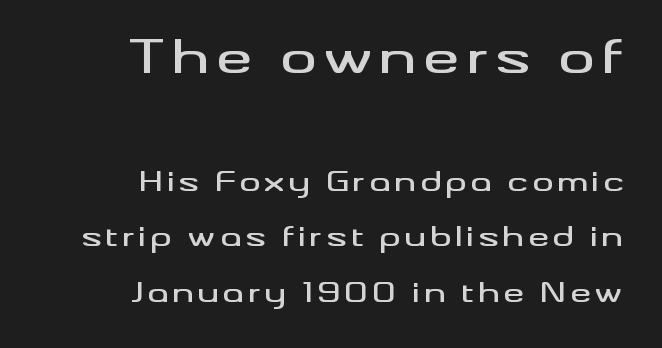
Ordinary non-slanted type is in use. This sample has the flowing, uneven cadence of proportional lettering. These two chunks differ in scale, with the top chunk taking the larger measure. The font family rendered here belongs to the sans-serif group.
